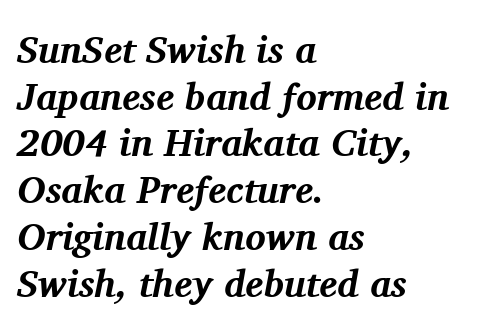
The image shows 38 px bold serif type, italic (leaning right); set left-aligned, line spacing 1.23x, normal letter spacing, not underlined; medium stroke contrast and a medium x-height.
